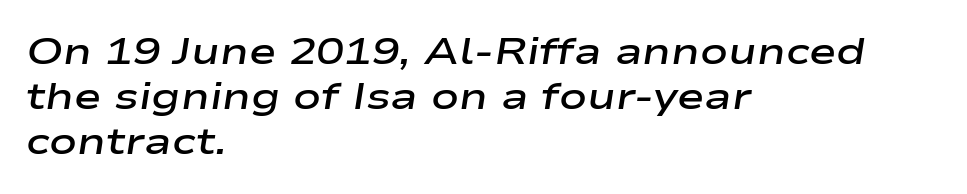
Q: Is the text bold? A: Semi-bold.
Q: Is the text italic (slanted)? A: Yes, it leans right by about 9 degrees.
Q: Is the text underlined? A: No.
Q: How is the paragraph aligned? A: Left-aligned.
Q: Is the spacing between letters normal or unusually wide? A: Normal.
Q: Width (condensed, normal, or wide)? A: Wide.
Q: Stroke contrast? A: Low.
Q: x-height? A: Medium.
Q: Monospaced? A: No.
